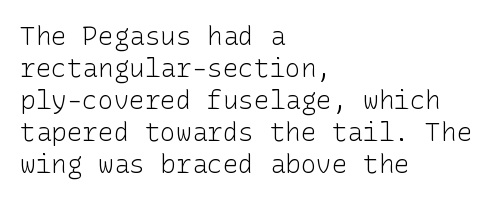
{"italic": "no", "bold": "no", "underline": "no", "align": "left", "line_spacing_ratio": 1.23, "letter_spacing": "normal", "letter_spacing_em": 0.0, "glyph_px": 26}
